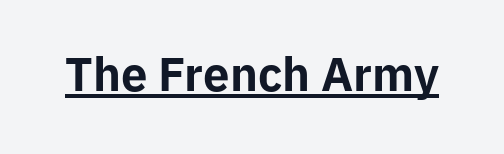
The characters display no serif detailing; their extremities are plain. Each line of the rendering has a horizontal stroke beneath the glyphs. Proportional: the letters do not fall into vertical columns. The rendering keeps characters at their native spacing.
